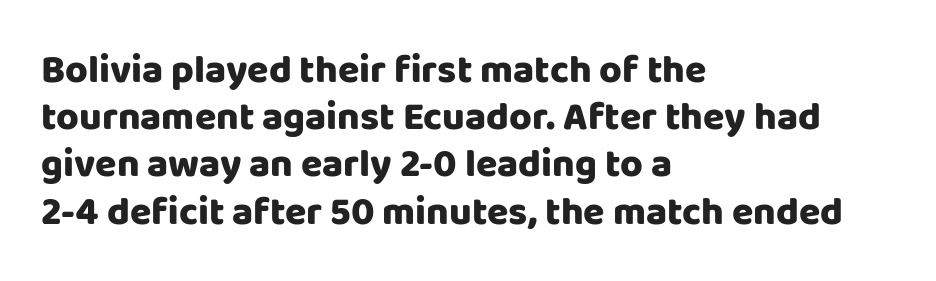
Q: Is the text bold? A: Yes.
Q: Is the text italic (slanted)? A: No, it is upright.
Q: Is the typeface a serif or a sans-serif typeface? A: Sans-serif.
Q: Is the text underlined? A: No.
Q: How is the paragraph aligned? A: Left-aligned.
Q: Is the spacing between letters normal or unusually wide? A: Normal.
Q: Width (condensed, normal, or wide)? A: Normal.
Q: Stroke contrast? A: Low.
Q: x-height? A: Large.
Q: Monospaced? A: No.
